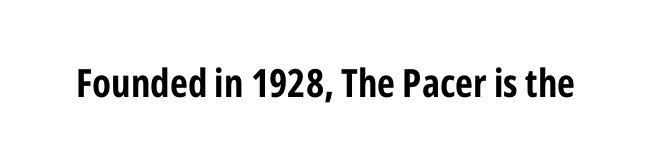
The letters carry no serifs — their stems end cleanly without finishing strokes. The letters advance in unequal steps, a hallmark of proportional type. These words are printed bold, with thick strokes throughout. The axis of the letterforms is exactly vertical.
